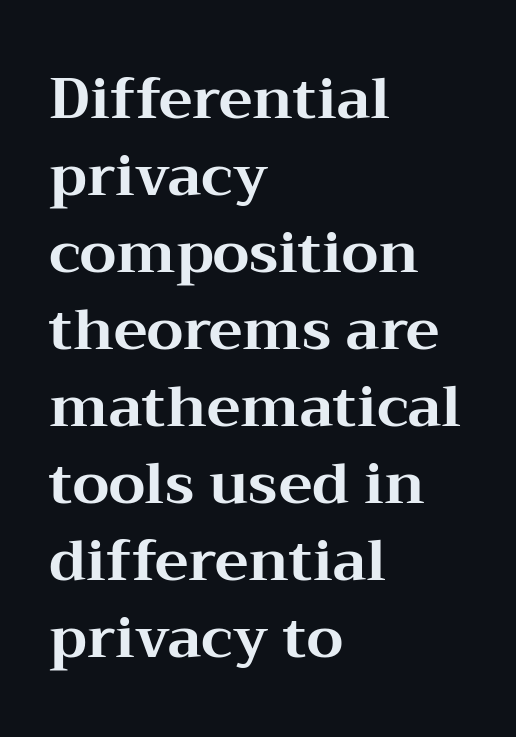
Q: Is the text bold? A: Yes.
Q: Is the text italic (slanted)? A: No, it is upright.
Q: Is the typeface a serif or a sans-serif typeface? A: Serif.
Q: Is the text underlined? A: No.
Q: How is the paragraph aligned? A: Left-aligned.
Q: Is the spacing between letters normal or unusually wide? A: Normal.
Q: Is the spacing between lines tight, normal or loose? A: Normal.
Q: Width (condensed, normal, or wide)? A: Wide.
Q: Stroke contrast? A: Medium.
Q: x-height? A: Medium.
Q: Monospaced? A: No.
